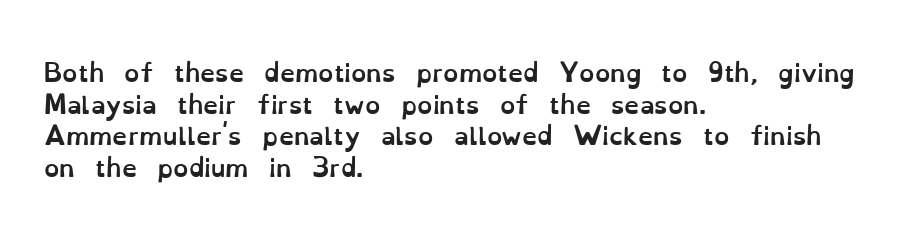
Q: Is the text bold? A: Yes.
Q: Is the text italic (slanted)? A: No, it is upright.
Q: Is the text underlined? A: No.
Q: How is the paragraph aligned? A: Left-aligned.
Q: Is the spacing between letters normal or unusually wide? A: Normal.
Q: Is the spacing between lines tight, normal or loose? A: Normal.
